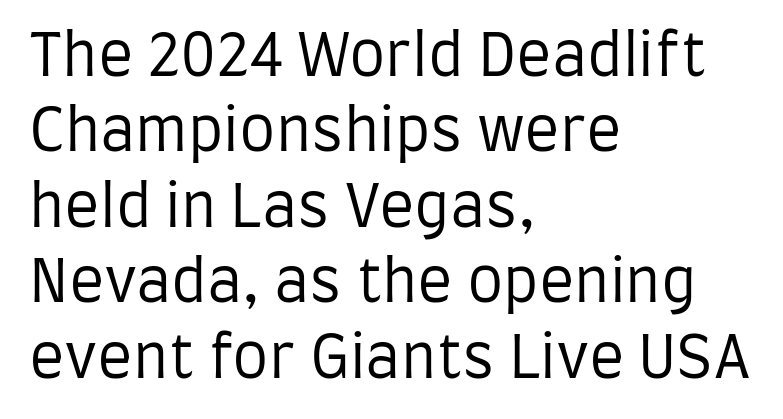
Leading: standard. The lines are quadded left. Note the varied advance widths — an 'i' is clearly narrower than an 'm'. Nothing unusual about the tracking: characters are spaced as the font intends. The font's upright variant was chosen for this text. The string is rendered with underlining switched off.
